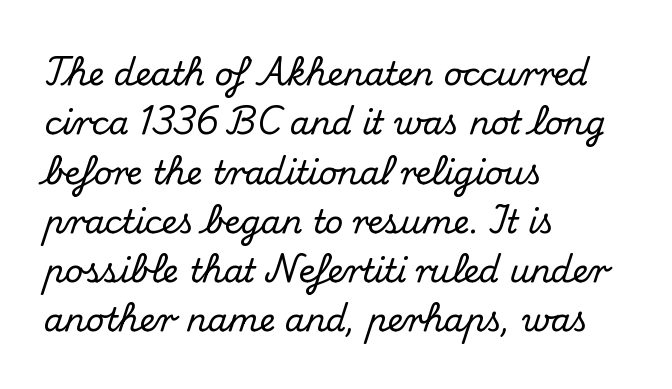
The image shows 32 px serif type; set left-aligned, normal line spacing (1.54x), normal letter spacing, not underlined; medium stroke contrast and a small x-height.
